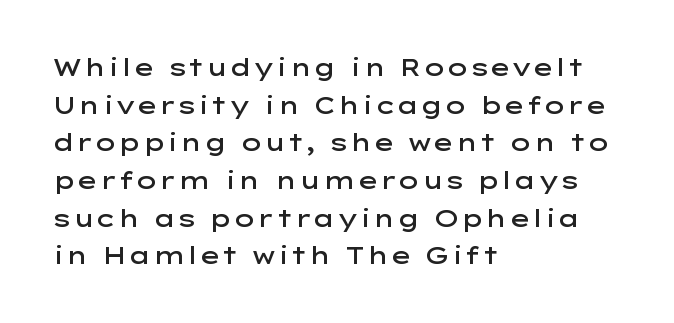
Q: Is the text bold? A: Semi-bold.
Q: Is the text italic (slanted)? A: No, it is upright.
Q: Is the text underlined? A: No.
Q: How is the paragraph aligned? A: Left-aligned.
Q: Is the spacing between letters normal or unusually wide? A: Normal.
Q: Is the spacing between lines tight, normal or loose? A: Normal.
